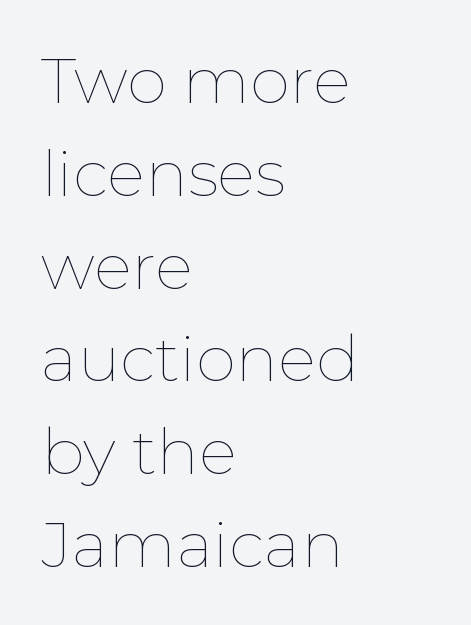
The image shows 64 px thin type, upright; set left-aligned, normal line spacing (1.45x), normal letter spacing, not underlined; low stroke contrast and a medium x-height.
